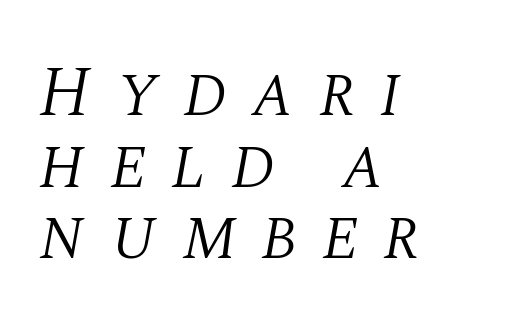
The image shows 71 px light serif type, italic (leaning right); set left-aligned, tight line spacing (1.01x), unusually wide letter spacing (+0.34 em), not underlined; medium stroke contrast and a large x-height.
